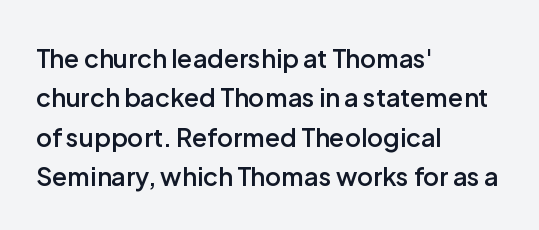
The image shows 25 px text type, upright; set left-aligned, normal line spacing (1.58x), normal letter spacing, not underlined.
